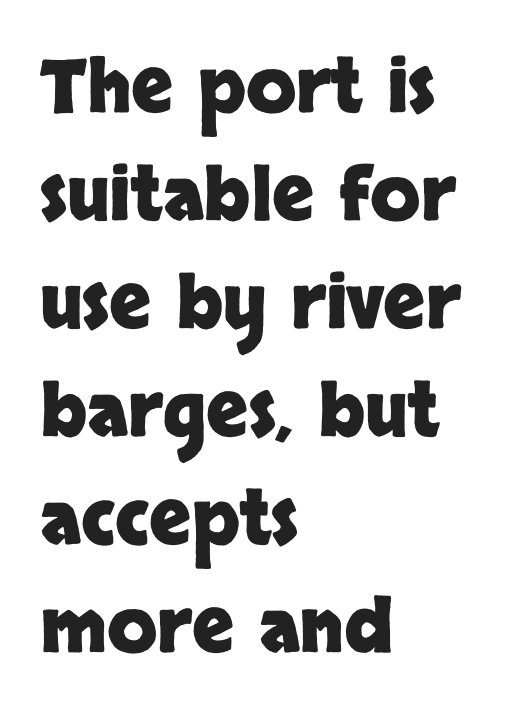
The image shows 73 px heavy sans-serif type, upright; set left-aligned, normal line spacing (1.48x), normal letter spacing, not underlined; low stroke contrast and a large x-height.
